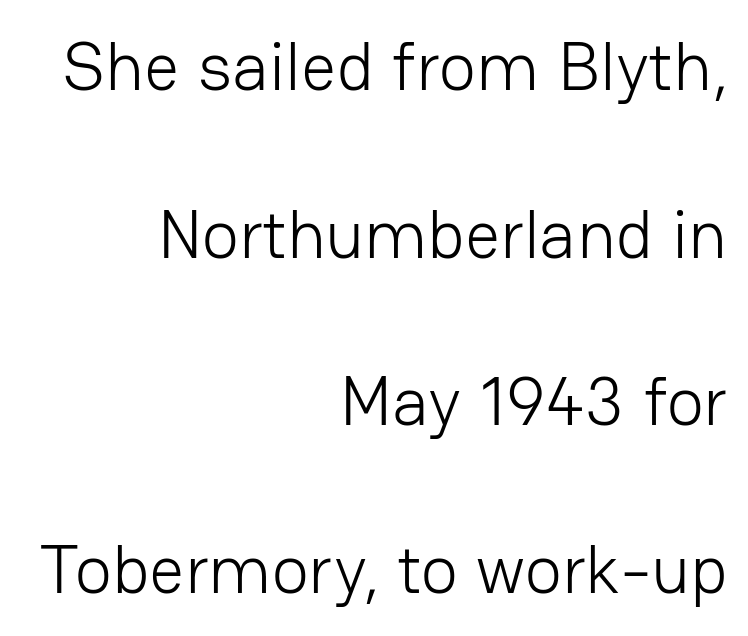
Nobody drew a line under any word here. Think of a printed novel: that variable character pitch is what you see here. Unbolded letterforms with no extra heft. Horizontally, the lines are justified to the trailing edge only.
